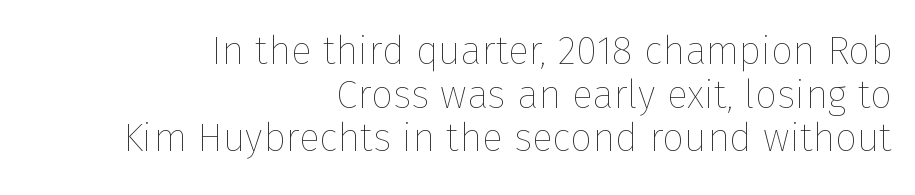
The image shows 39 px thin type, upright; set right-aligned, tight line spacing (1.12x), normal letter spacing, not underlined; low stroke contrast and a medium x-height.
